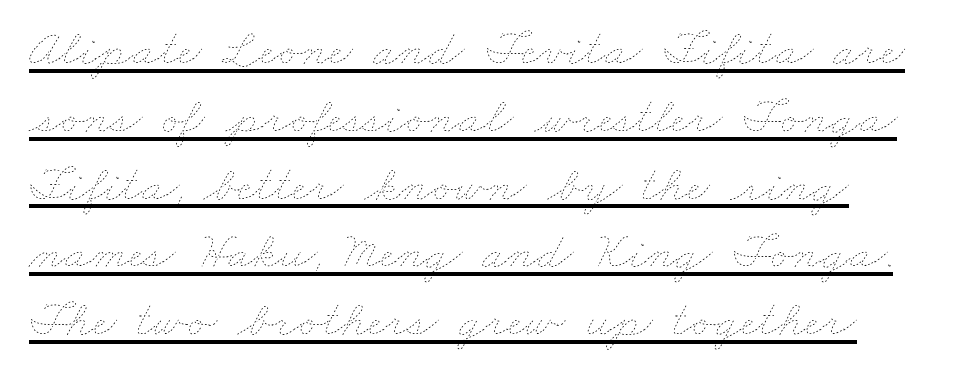
Q: Is the text bold? A: No.
Q: Is the text underlined? A: Yes.
Q: Is the spacing between letters normal or unusually wide? A: Normal.
Q: Is the spacing between lines tight, normal or loose? A: Normal.
Q: Width (condensed, normal, or wide)? A: Wide.
Q: Stroke contrast? A: Low.
Q: x-height? A: Small.
Q: Monospaced? A: No.
